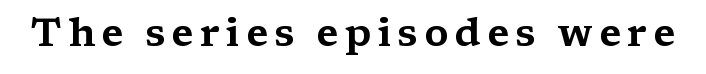
Only glyphs here, with clear space below each row. Unlike a clean sans, this face finishes its strokes with serifs. Note the varied advance widths — an 'i' is clearly narrower than an 'm'. Tall strokes in this sample are plumb rather than angled.
